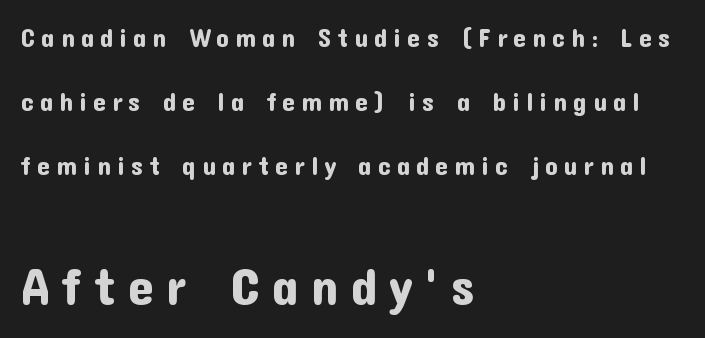
{"serif": "no", "italic": "no", "width": "normal", "stroke_contrast": "low", "x_height": "medium", "monospaced": "no", "underline": "no", "align": "left", "line_spacing": "loose", "line_spacing_ratio": 2.46, "letter_spacing": "wide", "letter_spacing_em": 0.23, "larger_block": "second", "size_ratio": 2.0, "glyph_px": 52}
